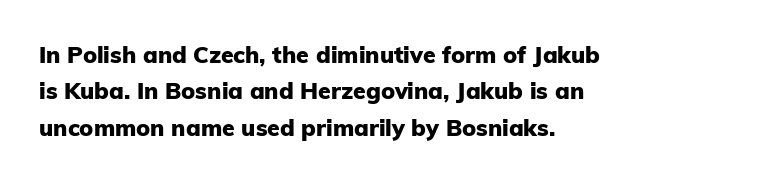
The image shows 23 px bold type, upright; set left-aligned, normal line spacing (1.58x), normal letter spacing, not underlined.
